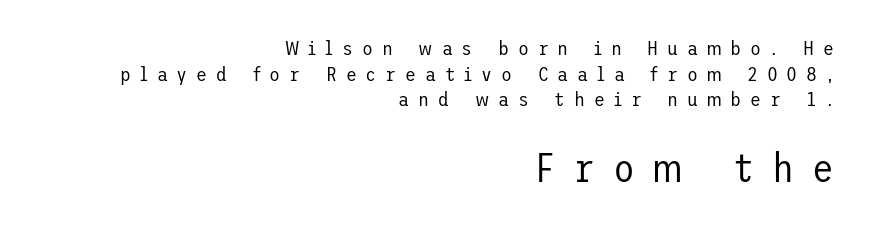
Q: Is the text bold? A: No.
Q: Is the text italic (slanted)? A: No, it is upright.
Q: Is the typeface a serif or a sans-serif typeface? A: Sans-serif.
Q: Is the text underlined? A: No.
Q: How is the paragraph aligned? A: Right-aligned.
Q: Is the spacing between letters normal or unusually wide? A: Unusually wide.
Q: Is the spacing between lines tight, normal or loose? A: Normal.
Q: Which block of text is set in a larger size, the first (top) or the second (bottom)? A: The second (bottom) one.
Q: Width (condensed, normal, or wide)? A: Normal.
Q: Stroke contrast? A: Low.
Q: x-height? A: Medium.
